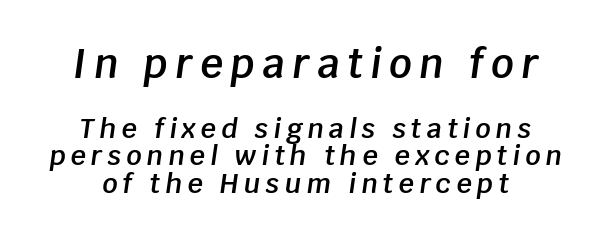
The image shows 40 px semibold type, italic (leaning right); set centered, tight line spacing (1.02x), not underlined; the first (top) block is 1.48x larger; low stroke contrast and a large x-height.
